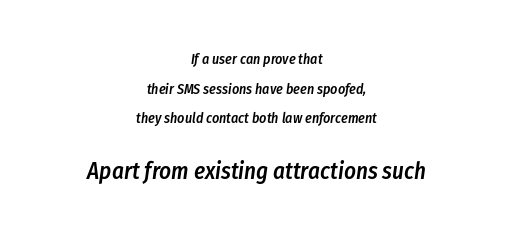
The image shows 23 px text type, italic (leaning right); set centered, loose line spacing (2.11x), normal letter spacing, not underlined; the second (bottom) block is 1.64x larger.
